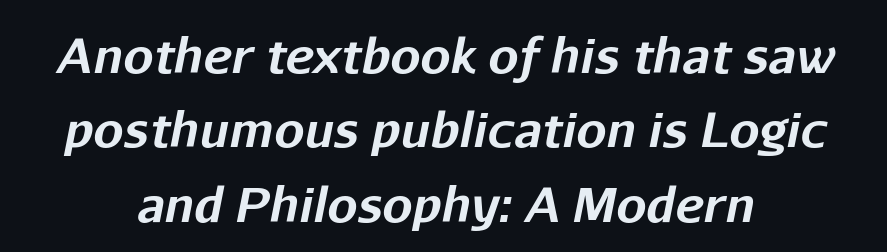
The letters are bold, with thick, heavy strokes. The line texture is even and compact thanks to regular tracking. Plain, unruled lines of type. Compared with typical paragraphs, the rows here are spaced about the same.
